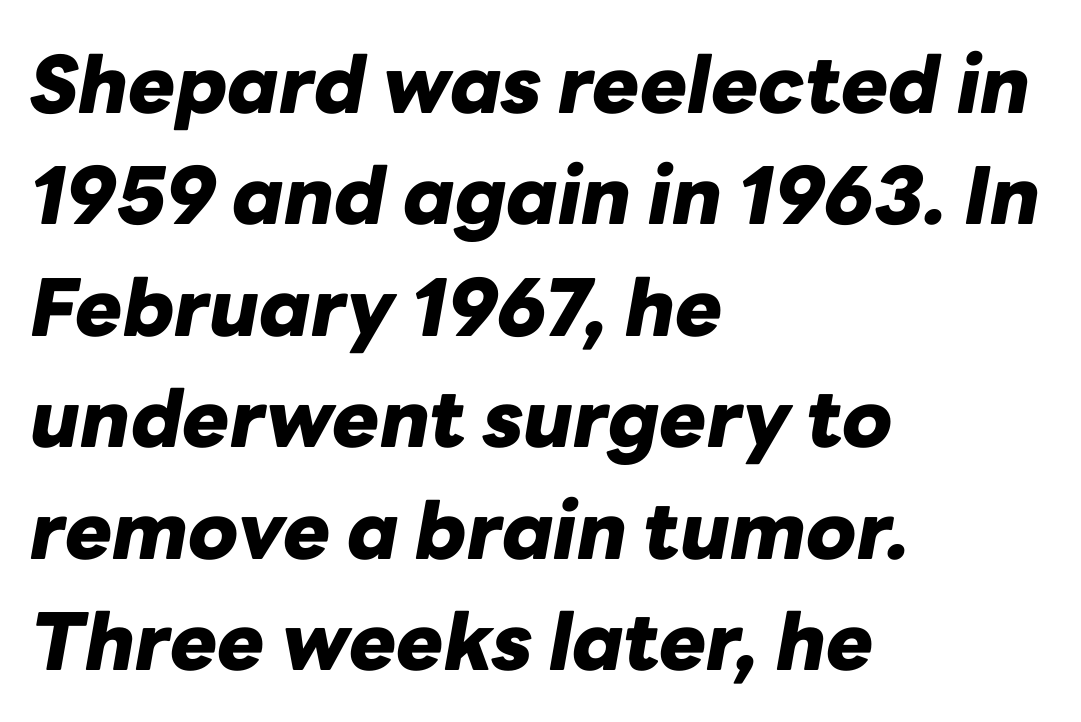
The image shows 79 px heavy type, italic (leaning right); set left-aligned, normal line spacing (1.41x), normal letter spacing, not underlined; low stroke contrast and a medium x-height.
